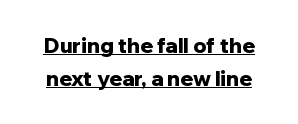
{"italic": "no", "bold": "yes", "underline": "yes", "line_spacing": "normal", "line_spacing_ratio": 1.58, "letter_spacing": "normal", "letter_spacing_em": 0.0, "glyph_px": 21}
